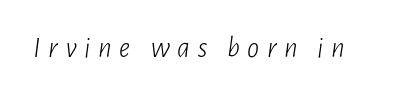
The image shows 30 px light, condensed type, italic (leaning right); set unusually wide letter spacing (+0.25 em), not underlined; low stroke contrast and a medium x-height.
